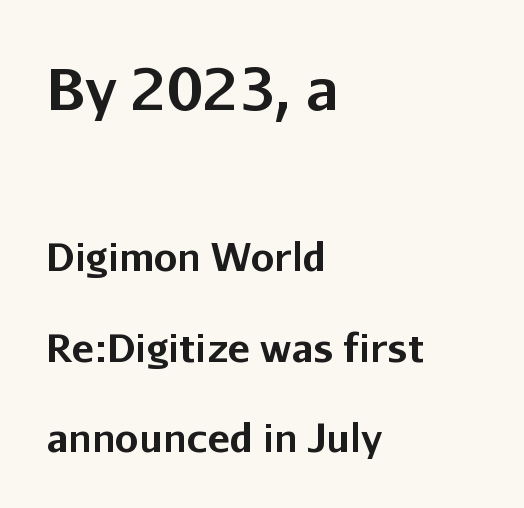
The image shows 57 px bold sans-serif type, upright; set left-aligned, loose line spacing (2.39x), normal letter spacing, not underlined; the first (top) block is 1.5x larger; low stroke contrast and a medium x-height.
